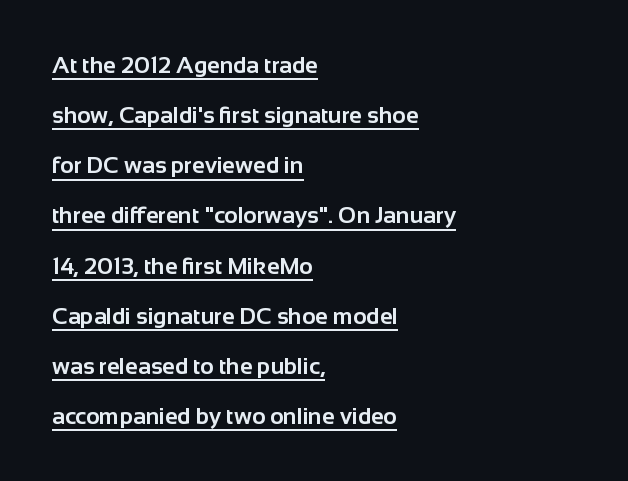
Leftover space on each line is placed entirely after the last word. The rendering uses the underline text-decoration. This rendering leaves character spacing at its baseline value. Ordinary non-slanted type is in use. In terms of leading, this rendering errs on the spacious side.
